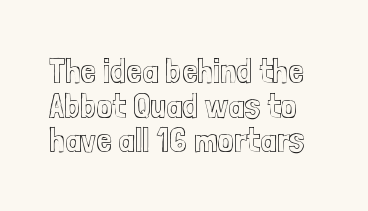
Q: Is the text italic (slanted)? A: No, it is upright.
Q: Is the text underlined? A: No.
Q: Is the spacing between letters normal or unusually wide? A: Normal.
Q: Is the spacing between lines tight, normal or loose? A: Tight.
Q: Width (condensed, normal, or wide)? A: Condensed.
Q: x-height? A: Medium.
Q: Monospaced? A: No.
